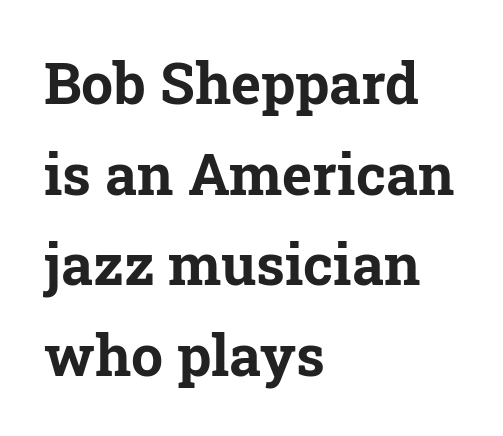
{"serif": "yes", "italic": "no", "bold": "yes", "weight": "bold", "width": "normal", "stroke_contrast": "low", "x_height": "medium", "monospaced": "no", "underline": "no", "align": "left", "line_spacing": "normal", "line_spacing_ratio": 1.59, "letter_spacing": "normal", "letter_spacing_em": 0.0, "glyph_px": 57}
